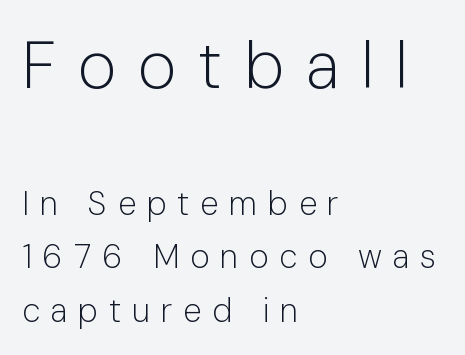
{"serif": "no", "italic": "no", "bold": "no", "weight": "light", "width": "normal", "stroke_contrast": "low", "x_height": "medium", "monospaced": "no", "underline": "no", "align": "left", "line_spacing": "normal", "line_spacing_ratio": 1.62, "letter_spacing": "wide", "letter_spacing_em": 0.33, "larger_block": "first", "size_ratio": 2.0, "glyph_px": 66}
